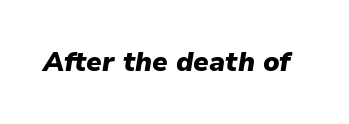
Q: Is the text bold? A: Yes.
Q: Is the text italic (slanted)? A: Yes, it leans right by about 9 degrees.
Q: Is the text underlined? A: No.
Q: Is the spacing between letters normal or unusually wide? A: Normal.
